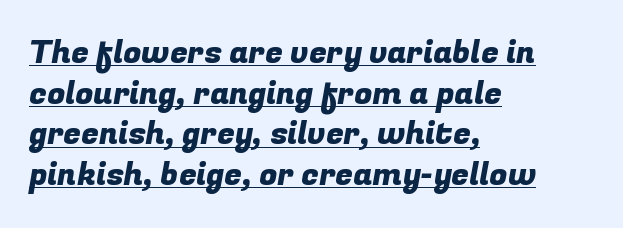
{"serif": "no", "width": "normal", "stroke_contrast": "low", "x_height": "medium", "monospaced": "no", "underline": "yes", "align": "left", "line_spacing": "normal", "line_spacing_ratio": 1.27, "letter_spacing": "normal", "letter_spacing_em": 0.0, "glyph_px": 32}
